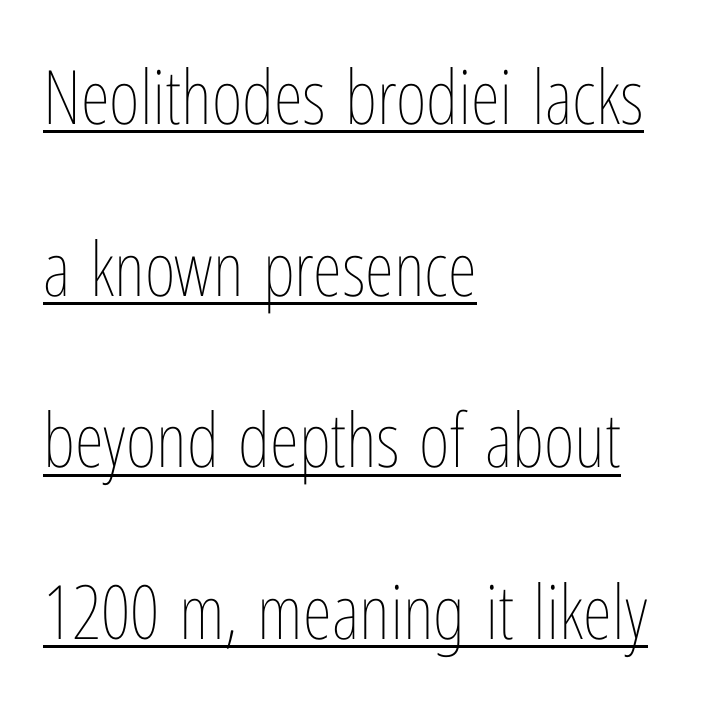
In terms of letterspacing, this is plain default setting. Every word sits above its own underline. Do the characters align in a grid? No, the font is proportional. Quick note: interline space is abundant.
